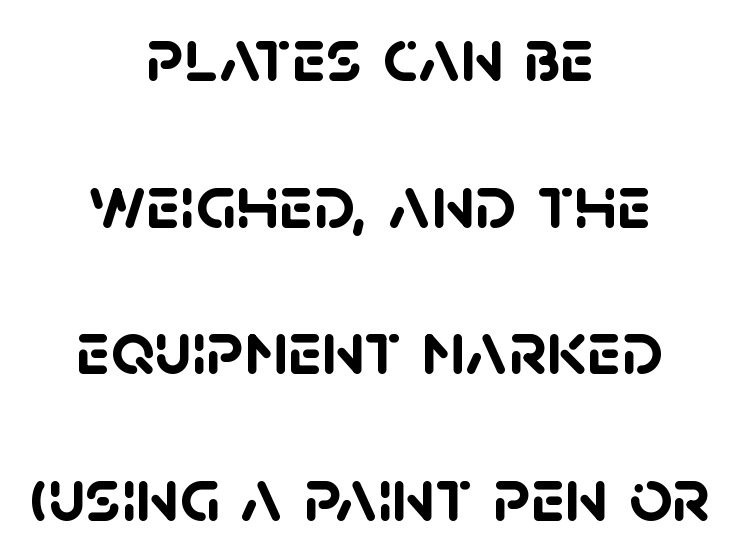
{"serif": "no", "bold": "yes", "weight": "semibold", "width": "normal", "stroke_contrast": "low", "x_height": "large", "monospaced": "no", "underline": "no", "align": "center", "line_spacing": "loose", "line_spacing_ratio": 1.93, "letter_spacing": "normal", "letter_spacing_em": 0.0, "glyph_px": 76}
